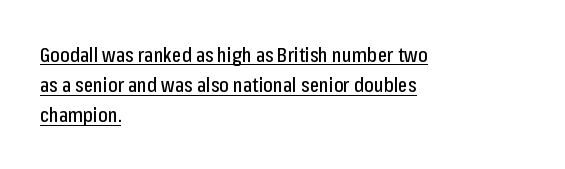
In terms of posture, this sample is upright. Horizontally, the lines are justified to the leading edge only. Is there an underline? Yes — a line sits under the letters. Each new line begins a customary step beneath the previous one. The gaps between neighbouring characters are ordinary and unremarkable.
